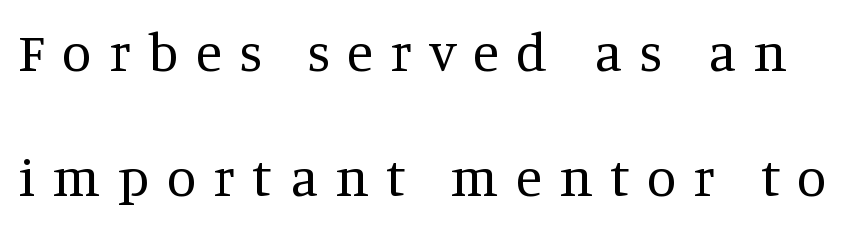
{"serif": "yes", "italic": "no", "bold": "no", "weight": "regular", "width": "normal", "stroke_contrast": "medium", "x_height": "large", "monospaced": "no", "underline": "no", "line_spacing": "loose", "line_spacing_ratio": 2.32, "letter_spacing": "wide", "letter_spacing_em": 0.32, "glyph_px": 54}
